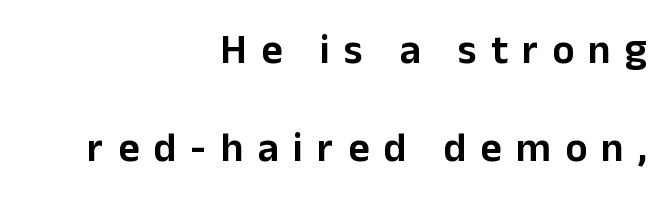
{"serif": "no", "italic": "no", "width": "normal", "stroke_contrast": "low", "x_height": "medium", "monospaced": "no", "underline": "no", "align": "right", "line_spacing": "loose", "line_spacing_ratio": 2.4, "letter_spacing": "wide", "letter_spacing_em": 0.35, "glyph_px": 41}
